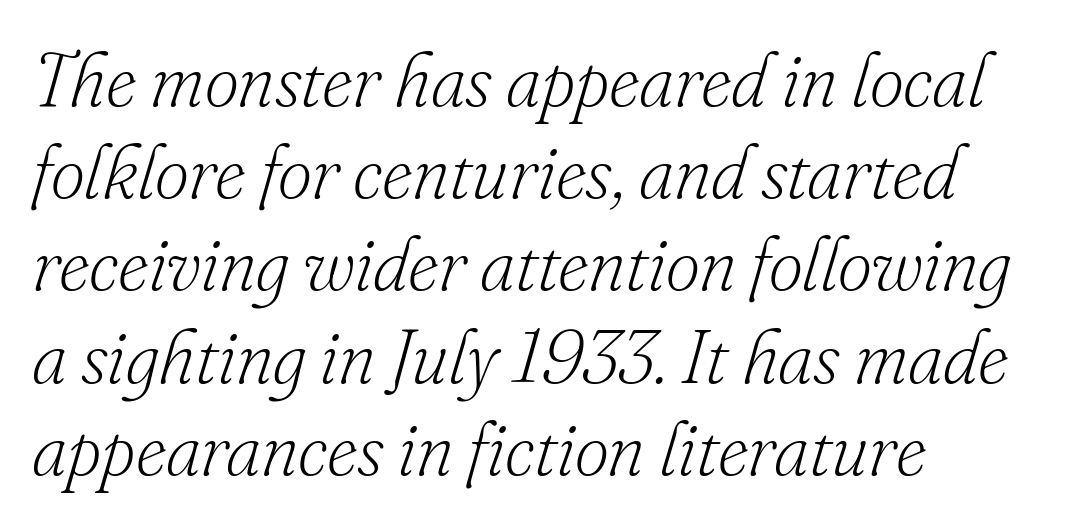
{"serif": "yes", "italic": "yes", "lean": "right", "slant_degrees": 16, "bold": "no", "weight": "light", "width": "normal", "stroke_contrast": "low", "x_height": "small", "monospaced": "no", "underline": "no", "align": "left", "line_spacing_ratio": 1.23, "letter_spacing": "normal", "letter_spacing_em": 0.0, "glyph_px": 75}
